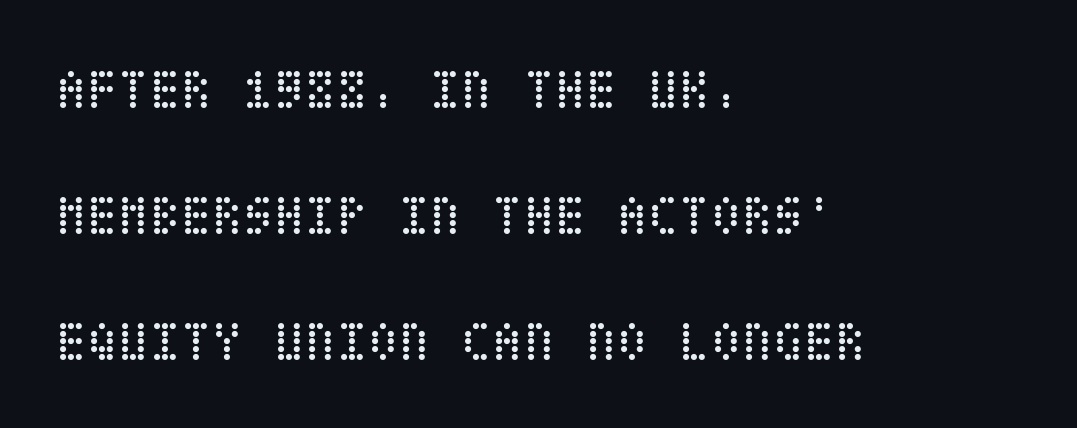
The image shows 57 px regular-weight, condensed type, upright; set left-aligned, loose line spacing (2.21x), normal letter spacing, not underlined; low stroke contrast and a large x-height.
